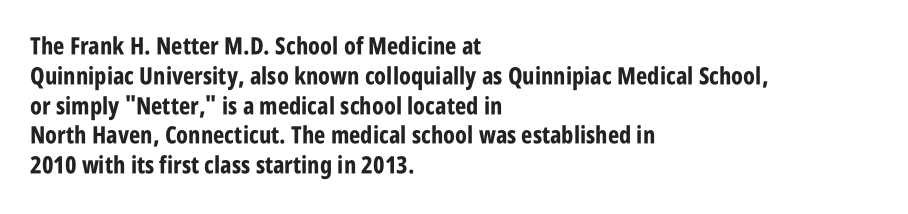
Every character sits straight up, as roman type does. This rendering uses left alignment, leaving the right contour irregular. Letters rest on an invisible, unmarked baseline. The passage shown has conventional tracking throughout. Pretty heavy lettering here — definitely bold.
